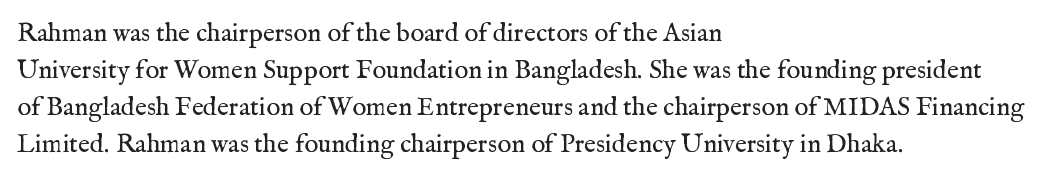
{"italic": "no", "bold": "no", "underline": "no", "align": "left", "line_spacing": "normal", "line_spacing_ratio": 1.42, "letter_spacing": "normal", "letter_spacing_em": 0.0, "glyph_px": 26}
